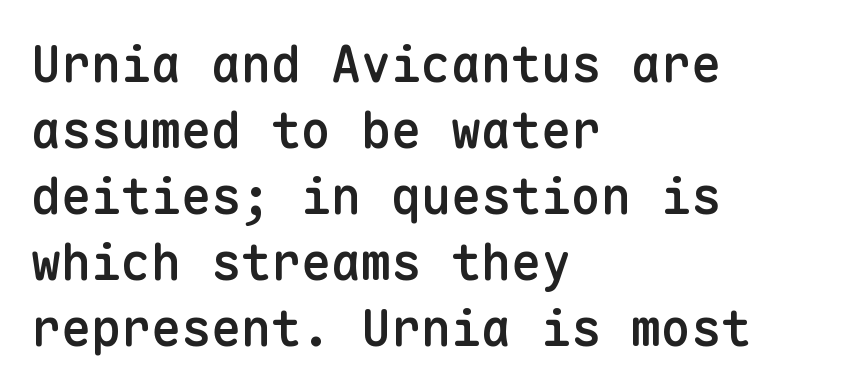
The image shows 50 px semibold sans-serif type, upright, monospaced; set left-aligned, normal line spacing (1.32x), normal letter spacing, not underlined; low stroke contrast and a medium x-height.
